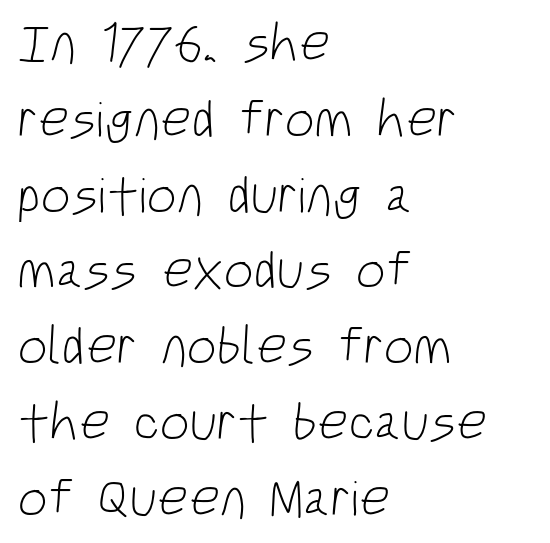
{"serif": "no", "bold": "no", "weight": "light", "width": "condensed", "stroke_contrast": "low", "x_height": "large", "monospaced": "no", "underline": "no", "align": "left", "line_spacing": "normal", "line_spacing_ratio": 1.43, "letter_spacing": "normal", "letter_spacing_em": 0.0, "glyph_px": 53}
